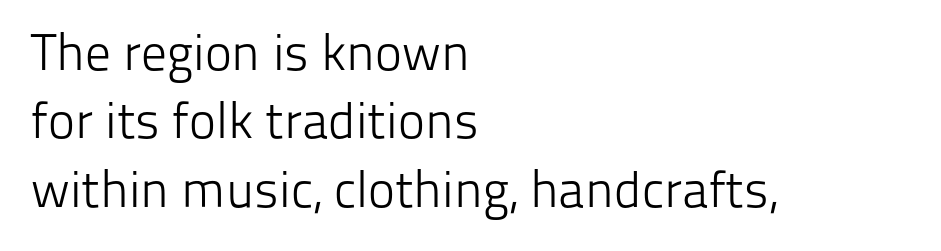
The letters advance in unequal steps, a hallmark of proportional type. The lettering holds an erect, upright posture throughout. The type is set solid horizontally, with unmodified tracking. Serifs: no, the terminals of the letterforms are clean. Ink coverage per letter is moderate at most.
